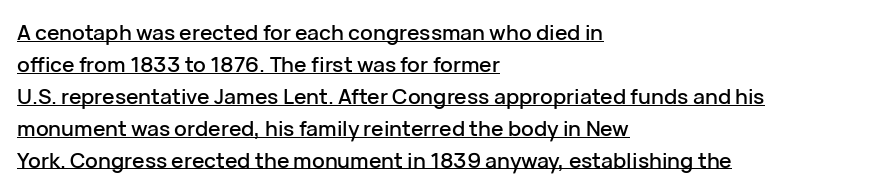
{"italic": "no", "underline": "yes", "align": "left", "line_spacing": "normal", "line_spacing_ratio": 1.52, "letter_spacing": "normal", "letter_spacing_em": 0.0, "glyph_px": 21}
